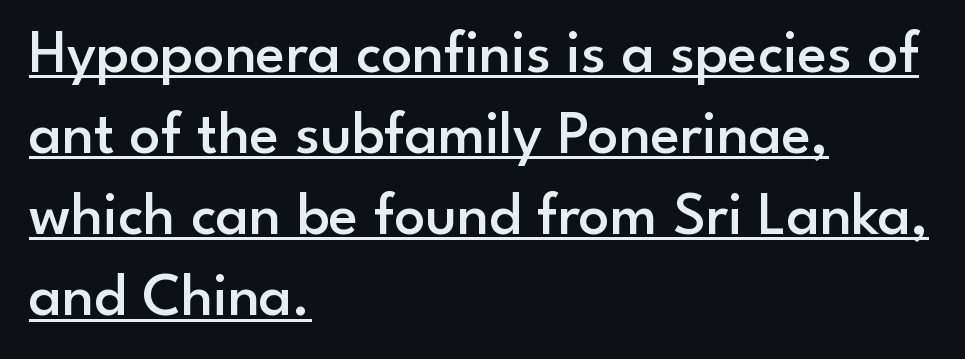
The image shows 61 px semibold sans-serif type, upright; set left-aligned, normal line spacing (1.33x), normal letter spacing, underlined; low stroke contrast and a small x-height.
